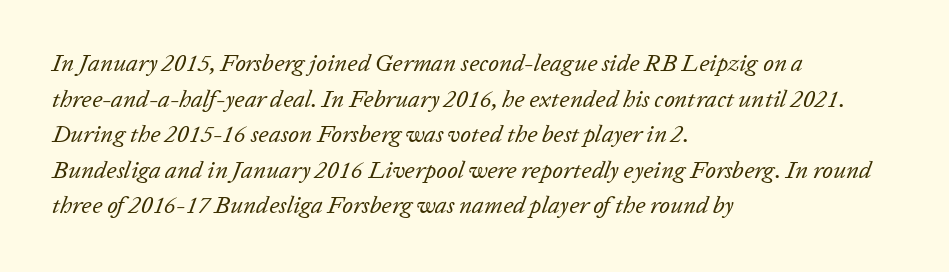
{"italic": "yes", "lean": "right", "slant_degrees": 20, "bold": "no", "underline": "no", "align": "left", "line_spacing": "normal", "line_spacing_ratio": 1.48, "letter_spacing": "normal", "letter_spacing_em": 0.0, "glyph_px": 24}
